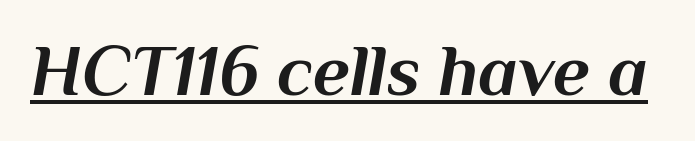
Q: Is the text bold? A: Yes.
Q: Is the text italic (slanted)? A: Yes, it leans right by about 10 degrees.
Q: Is the text underlined? A: Yes.
Q: Is the spacing between letters normal or unusually wide? A: Normal.
Q: Width (condensed, normal, or wide)? A: Normal.
Q: Stroke contrast? A: Medium.
Q: x-height? A: Medium.
Q: Monospaced? A: No.
